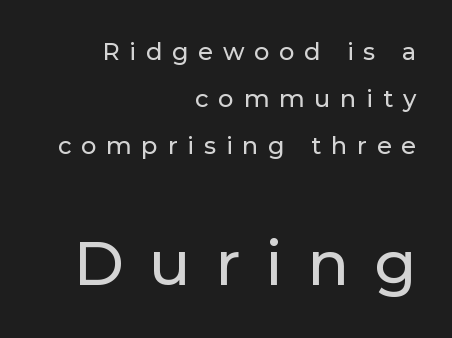
The image shows 61 px sans-serif type, upright; set right-aligned, loose line spacing (1.95x), unusually wide letter spacing (+0.41 em), not underlined; the second (bottom) block is 2.54x larger; low stroke contrast and a medium x-height.
